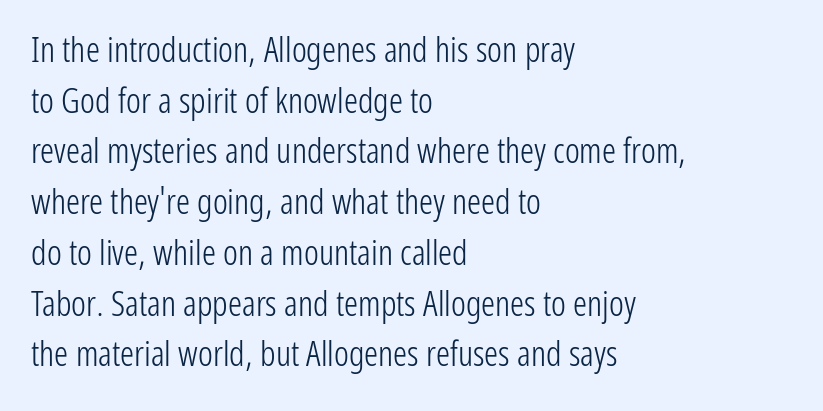
Letter spacing: default. The face looks like a standard text weight, possibly lighter. The lines in this sample share a left origin and differ only in where they stop. The typography opts for an upright posture over an oblique one. Quick note: underline off. The characters display no serif detailing; their extremities are plain.
